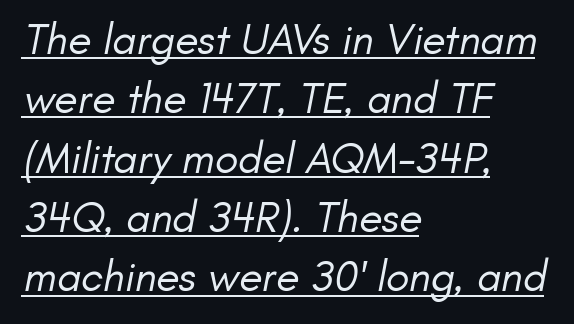
The image shows 43 px regular-weight sans-serif type; set left-aligned, normal line spacing (1.38x), normal letter spacing, underlined; low stroke contrast and a small x-height.
